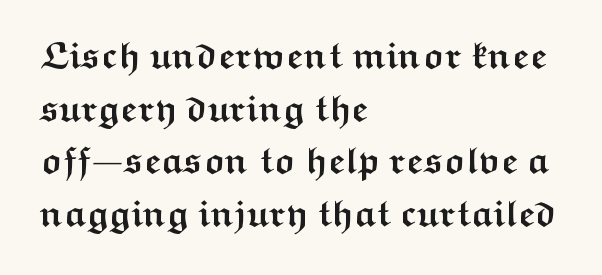
Q: Is the text bold? A: Yes.
Q: Is the text italic (slanted)? A: No, it is upright.
Q: Is the typeface a serif or a sans-serif typeface? A: Sans-serif.
Q: Is the text underlined? A: No.
Q: How is the paragraph aligned? A: Left-aligned.
Q: Is the spacing between letters normal or unusually wide? A: Normal.
Q: Is the spacing between lines tight, normal or loose? A: Normal.
Q: Width (condensed, normal, or wide)? A: Wide.
Q: Stroke contrast? A: Medium.
Q: x-height? A: Medium.
Q: Monospaced? A: No.
